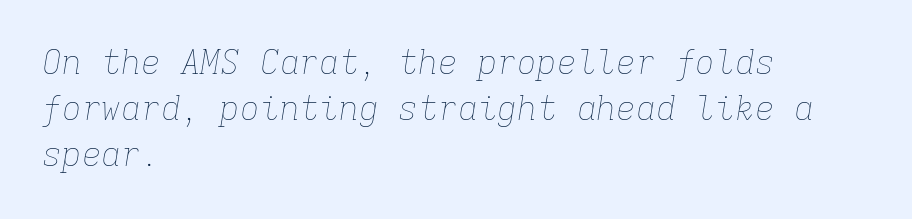
Q: Is the text bold? A: No.
Q: Is the text italic (slanted)? A: Yes, it leans right by about 9 degrees.
Q: Is the text underlined? A: No.
Q: How is the paragraph aligned? A: Left-aligned.
Q: Is the spacing between letters normal or unusually wide? A: Normal.
Q: Is the spacing between lines tight, normal or loose? A: Normal.
Q: Width (condensed, normal, or wide)? A: Normal.
Q: Stroke contrast? A: Low.
Q: x-height? A: Medium.
Q: Monospaced? A: Yes.
